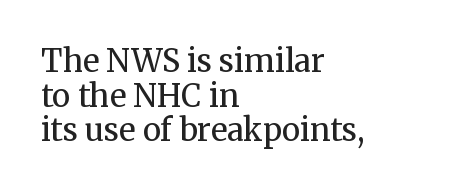
{"serif": "yes", "italic": "no", "bold": "no", "weight": "regular", "width": "normal", "stroke_contrast": "medium", "x_height": "medium", "monospaced": "no", "underline": "no", "align": "left", "line_spacing": "tight", "line_spacing_ratio": 1.12, "letter_spacing": "normal", "letter_spacing_em": 0.0, "glyph_px": 31}
